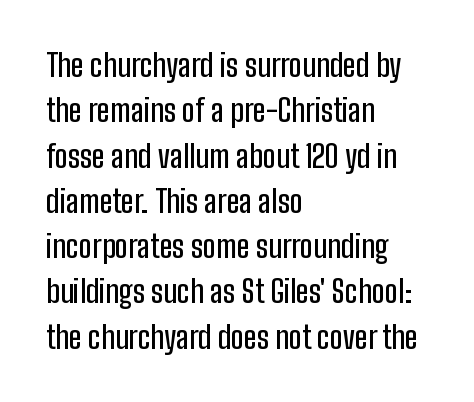
{"serif": "no", "italic": "no", "width": "condensed", "stroke_contrast": "low", "x_height": "medium", "monospaced": "no", "underline": "no", "align": "left", "line_spacing": "normal", "line_spacing_ratio": 1.46, "letter_spacing": "normal", "letter_spacing_em": 0.0, "glyph_px": 31}
